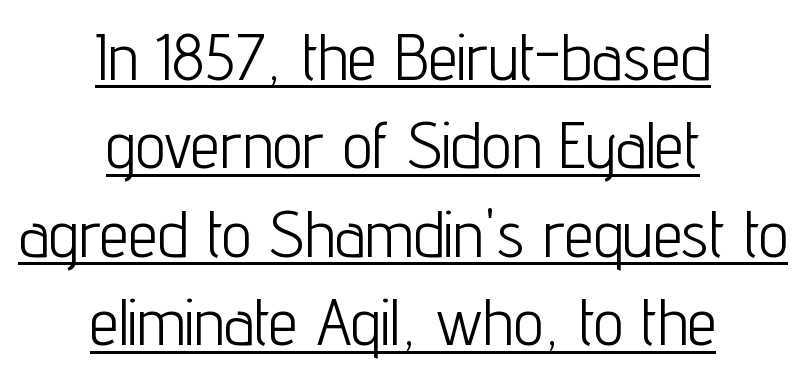
The image shows 66 px light, condensed sans-serif type, upright; set centered, normal line spacing (1.34x), normal letter spacing, underlined; low stroke contrast and a medium x-height.
